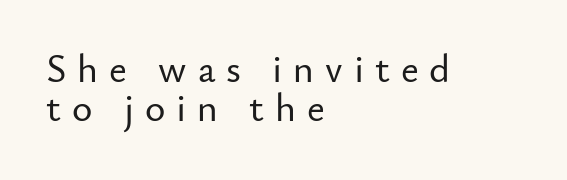
Descenders are the only things crossing below the line. Think of a printed novel: that variable character pitch is what you see here. This sample uses an upright cut, with every glyph sitting square on the baseline. Regarding serifs, this sample does without them.
